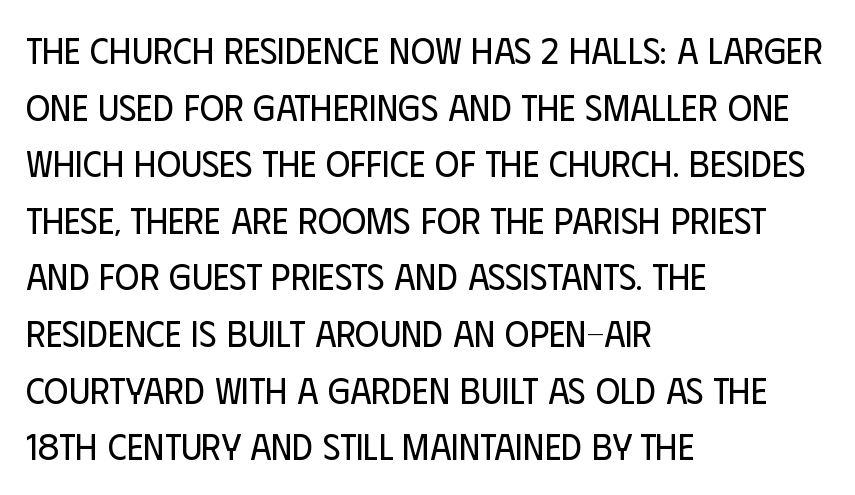
The image shows 37 px regular-weight, condensed sans-serif type, upright; set left-aligned, normal line spacing (1.53x), normal letter spacing, not underlined; low stroke contrast and a large x-height.
